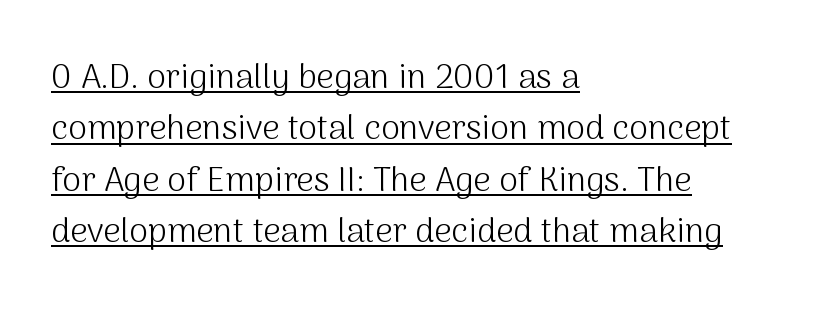
The image shows 34 px light sans-serif type, upright; set left-aligned, normal line spacing (1.51x), normal letter spacing, underlined; medium stroke contrast and a medium x-height.
